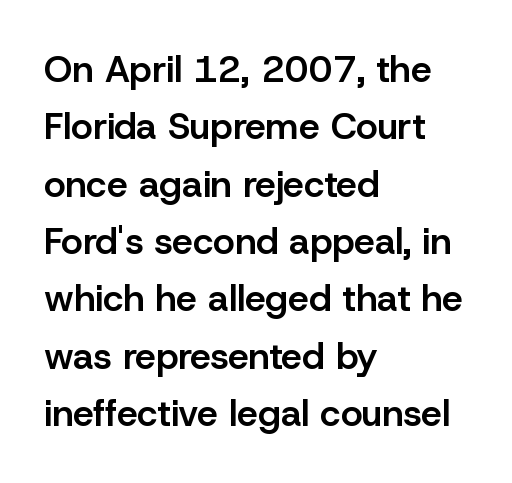
Q: Is the text bold? A: Semi-bold.
Q: Is the text italic (slanted)? A: No, it is upright.
Q: Is the typeface a serif or a sans-serif typeface? A: Sans-serif.
Q: Is the text underlined? A: No.
Q: How is the paragraph aligned? A: Left-aligned.
Q: Is the spacing between letters normal or unusually wide? A: Normal.
Q: Is the spacing between lines tight, normal or loose? A: Normal.
Q: Width (condensed, normal, or wide)? A: Normal.
Q: Stroke contrast? A: Low.
Q: x-height? A: Medium.
Q: Monospaced? A: No.
